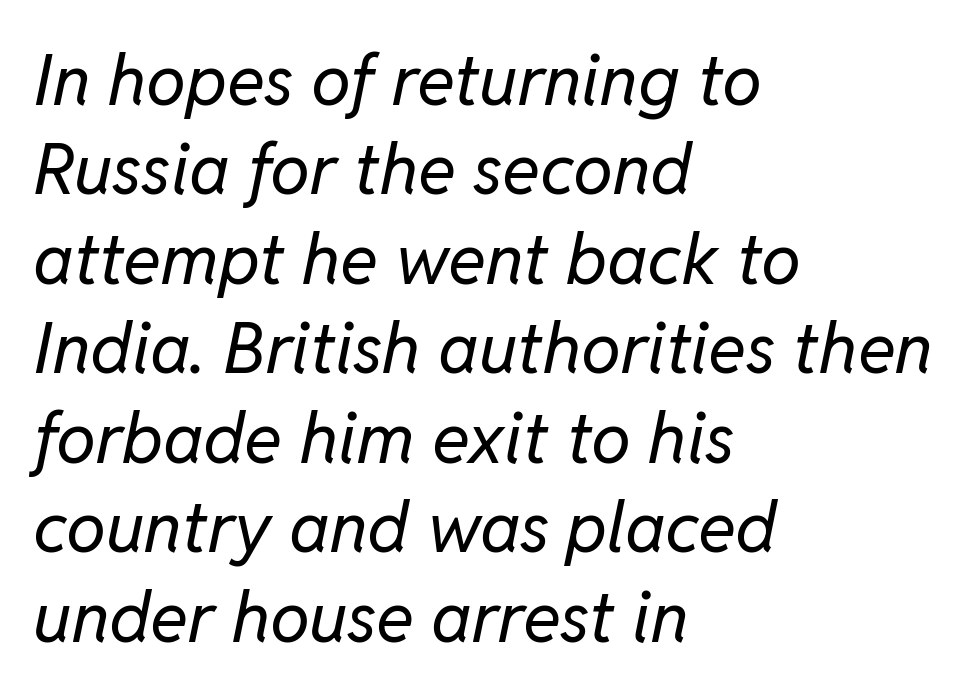
Q: Is the text bold? A: No.
Q: Is the text italic (slanted)? A: Yes, it leans right by about 11 degrees.
Q: Is the text underlined? A: No.
Q: How is the paragraph aligned? A: Left-aligned.
Q: Is the spacing between letters normal or unusually wide? A: Normal.
Q: Is the spacing between lines tight, normal or loose? A: Normal.
Q: Width (condensed, normal, or wide)? A: Normal.
Q: Stroke contrast? A: Low.
Q: x-height? A: Medium.
Q: Monospaced? A: No.
